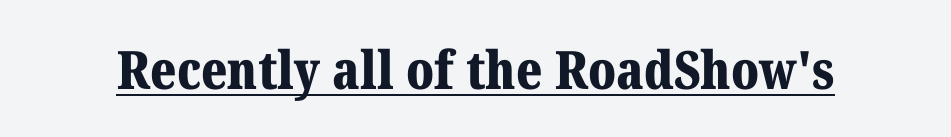
{"serif": "yes", "italic": "no", "bold": "yes", "weight": "bold", "width": "normal", "stroke_contrast": "medium", "x_height": "medium", "monospaced": "no", "underline": "yes", "letter_spacing": "normal", "letter_spacing_em": 0.0, "glyph_px": 53}
